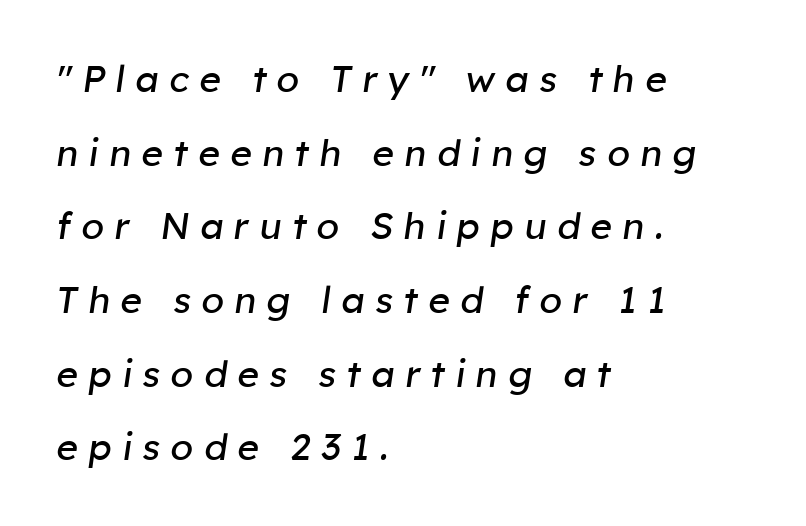
The image shows 37 px regular-weight type, italic (leaning right); set left-aligned, loose line spacing (1.99x), unusually wide letter spacing (+0.28 em), not underlined; low stroke contrast and a medium x-height.
